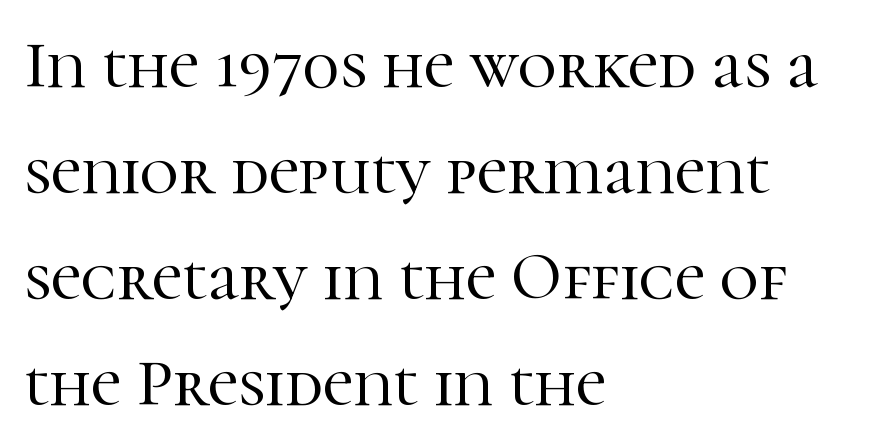
Q: Is the text italic (slanted)? A: No, it is upright.
Q: Is the typeface a serif or a sans-serif typeface? A: Serif.
Q: Is the text underlined? A: No.
Q: How is the paragraph aligned? A: Left-aligned.
Q: Is the spacing between letters normal or unusually wide? A: Normal.
Q: Is the spacing between lines tight, normal or loose? A: Normal.
Q: Width (condensed, normal, or wide)? A: Normal.
Q: Stroke contrast? A: High.
Q: x-height? A: Medium.
Q: Monospaced? A: No.
